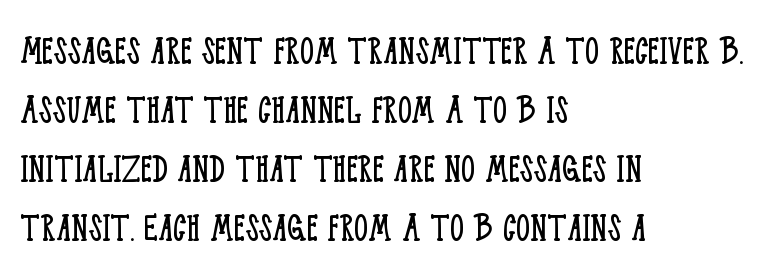
The glyphs are unaccompanied by any horizontal stroke below them. Line starts are locked; line ends wander. Nothing unusual about the tracking: characters are spaced as the font intends. Do the characters align in a grid? No, the font is proportional. This sample keeps an unexceptional amount of space between lines. The specimen reads as upright at a glance.
